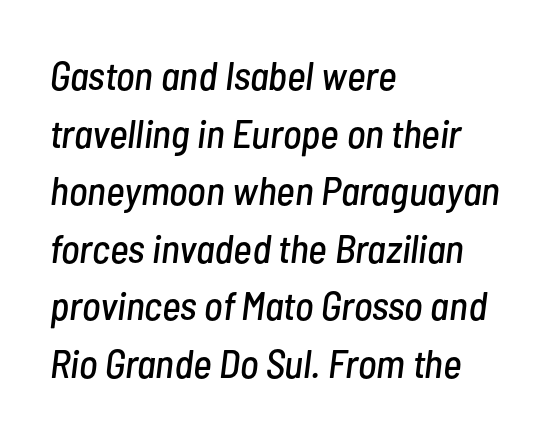
Q: Is the text italic (slanted)? A: Yes, it leans right by about 7 degrees.
Q: Is the text underlined? A: No.
Q: How is the paragraph aligned? A: Left-aligned.
Q: Is the spacing between letters normal or unusually wide? A: Normal.
Q: Is the spacing between lines tight, normal or loose? A: Normal.
Q: Width (condensed, normal, or wide)? A: Condensed.
Q: Stroke contrast? A: Low.
Q: x-height? A: Medium.
Q: Monospaced? A: No.
